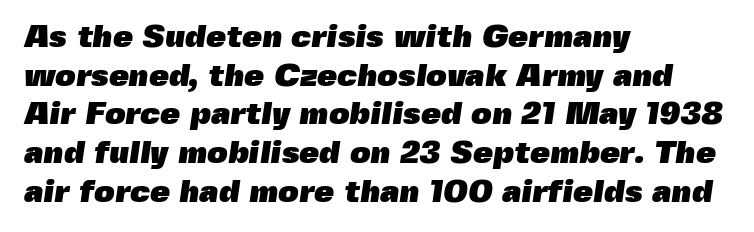
{"serif": "no", "bold": "yes", "weight": "heavy", "width": "normal", "x_height": "medium", "monospaced": "no", "underline": "no", "align": "left", "line_spacing_ratio": 1.21, "letter_spacing": "normal", "letter_spacing_em": 0.0, "glyph_px": 32}
